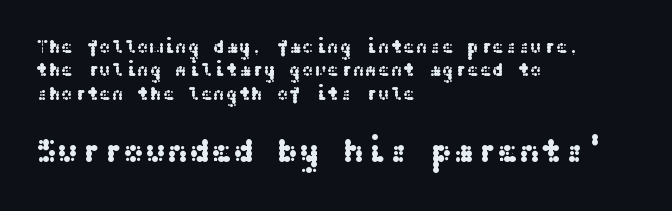
The image shows 33 px wide sans-serif type, upright; set left-aligned, line spacing 1.23x, normal letter spacing, not underlined; the second (bottom) block is 1.74x larger; medium stroke contrast and a medium x-height.
